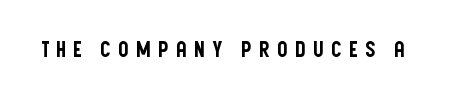
The image shows 21 px text type, upright; set unusually wide letter spacing (+0.32 em), not underlined.
